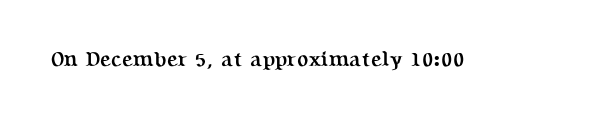
The image shows 21 px bold type, upright; set normal letter spacing, not underlined.
